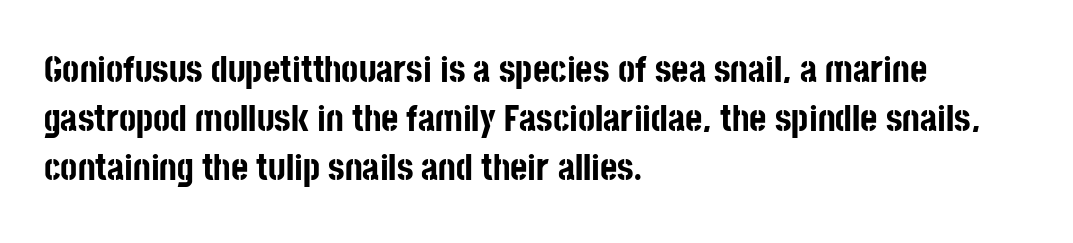
The image shows 37 px bold, condensed sans-serif type, upright; set left-aligned, normal line spacing (1.33x), normal letter spacing, not underlined; low stroke contrast and a large x-height.
